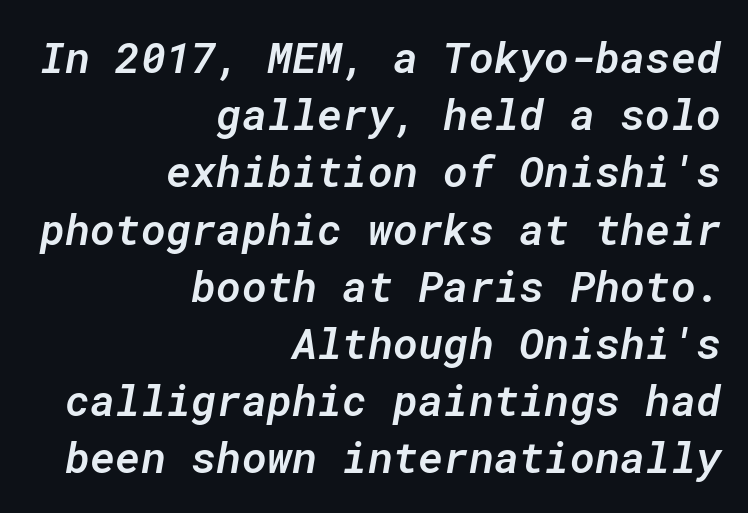
The image shows 43 px semibold type, italic (leaning right), monospaced; set right-aligned, normal line spacing (1.33x), normal letter spacing, not underlined; low stroke contrast and a medium x-height.
